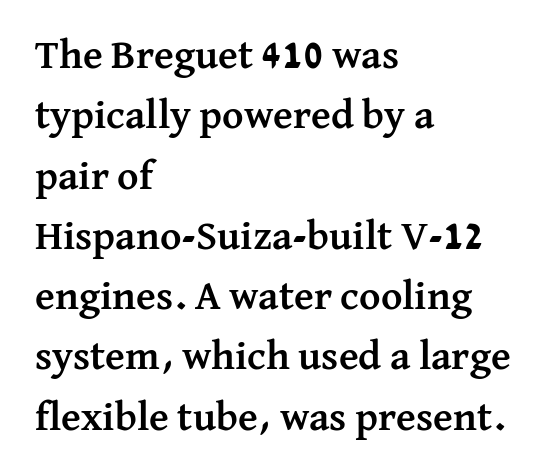
The image shows 41 px semibold serif type, upright; set left-aligned, normal line spacing (1.47x), normal letter spacing, not underlined; medium stroke contrast and a medium x-height.
